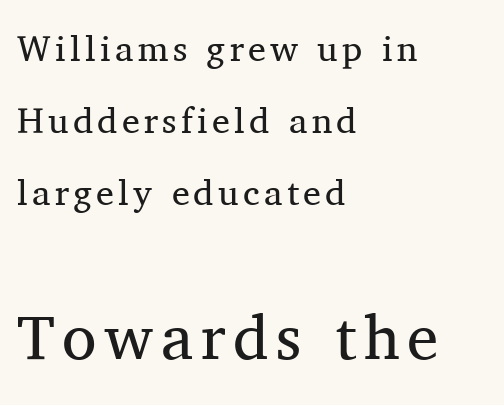
Q: Is the text bold? A: No.
Q: Is the text italic (slanted)? A: No, it is upright.
Q: Is the typeface a serif or a sans-serif typeface? A: Serif.
Q: Is the text underlined? A: No.
Q: How is the paragraph aligned? A: Left-aligned.
Q: Is the spacing between lines tight, normal or loose? A: Loose.
Q: Which block of text is set in a larger size, the first (top) or the second (bottom)? A: The second (bottom) one.
Q: Width (condensed, normal, or wide)? A: Normal.
Q: Stroke contrast? A: Medium.
Q: x-height? A: Medium.
Q: Monospaced? A: No.
